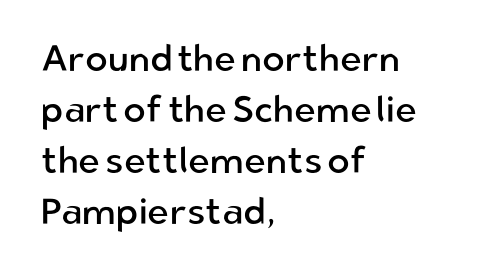
{"serif": "no", "italic": "no", "bold": "no", "weight": "regular", "width": "normal", "stroke_contrast": "low", "x_height": "medium", "monospaced": "no", "underline": "no", "align": "left", "line_spacing": "normal", "line_spacing_ratio": 1.38, "letter_spacing": "normal", "letter_spacing_em": 0.0, "glyph_px": 37}
